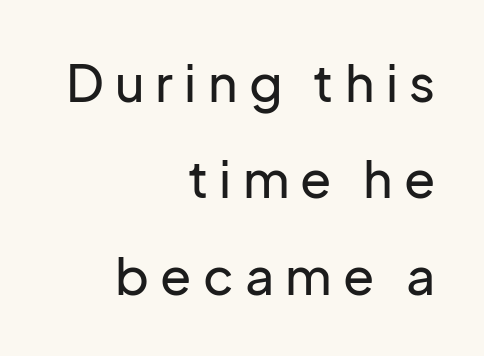
Q: Is the text italic (slanted)? A: No, it is upright.
Q: Is the typeface a serif or a sans-serif typeface? A: Sans-serif.
Q: Is the text underlined? A: No.
Q: How is the paragraph aligned? A: Right-aligned.
Q: Is the spacing between letters normal or unusually wide? A: Unusually wide.
Q: Width (condensed, normal, or wide)? A: Normal.
Q: Stroke contrast? A: Low.
Q: x-height? A: Medium.
Q: Monospaced? A: No.
